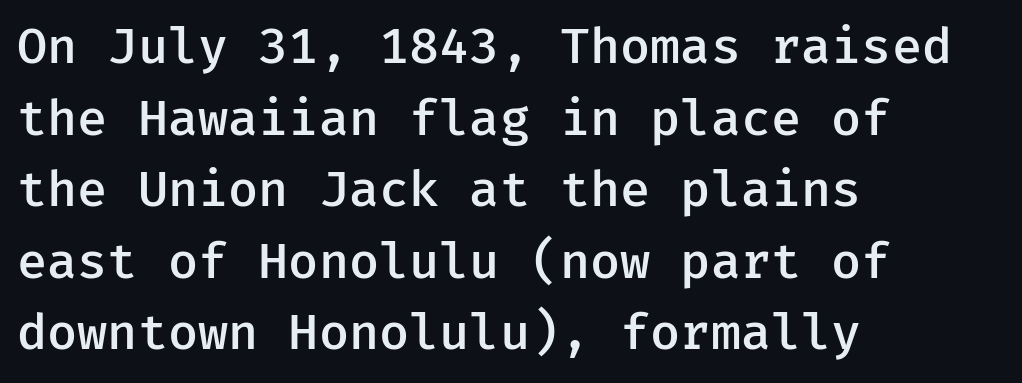
Q: Is the text bold? A: Semi-bold.
Q: Is the text italic (slanted)? A: No, it is upright.
Q: Is the typeface a serif or a sans-serif typeface? A: Sans-serif.
Q: Is the text underlined? A: No.
Q: How is the paragraph aligned? A: Left-aligned.
Q: Is the spacing between letters normal or unusually wide? A: Normal.
Q: Is the spacing between lines tight, normal or loose? A: Normal.
Q: Width (condensed, normal, or wide)? A: Normal.
Q: Stroke contrast? A: Low.
Q: x-height? A: Medium.
